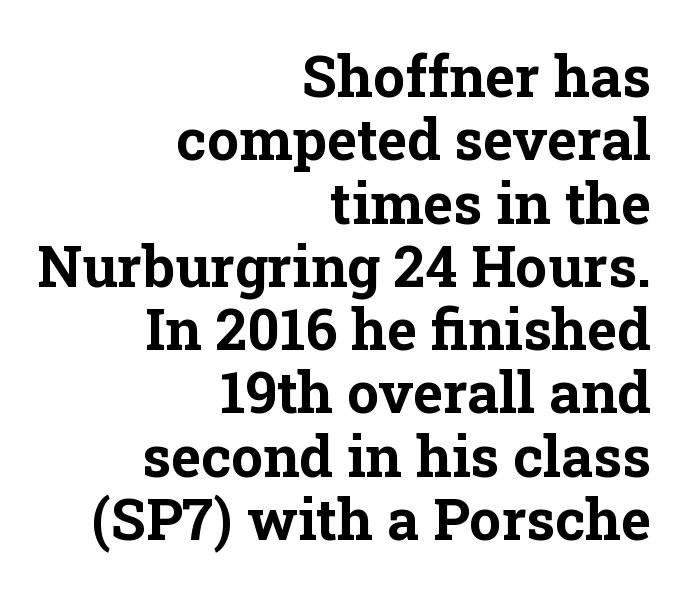
Q: Is the text bold? A: Yes.
Q: Is the text italic (slanted)? A: No, it is upright.
Q: Is the typeface a serif or a sans-serif typeface? A: Serif.
Q: Is the text underlined? A: No.
Q: How is the paragraph aligned? A: Right-aligned.
Q: Is the spacing between letters normal or unusually wide? A: Normal.
Q: Is the spacing between lines tight, normal or loose? A: Tight.
Q: Width (condensed, normal, or wide)? A: Normal.
Q: Stroke contrast? A: Low.
Q: x-height? A: Medium.
Q: Monospaced? A: No.
